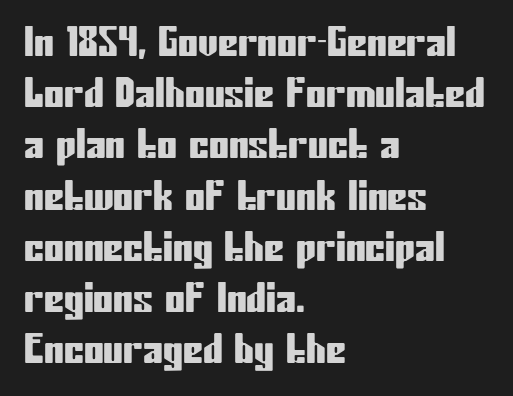
Q: Is the text italic (slanted)? A: No, it is upright.
Q: Is the typeface a serif or a sans-serif typeface? A: Sans-serif.
Q: Is the text underlined? A: No.
Q: How is the paragraph aligned? A: Left-aligned.
Q: Is the spacing between letters normal or unusually wide? A: Normal.
Q: Is the spacing between lines tight, normal or loose? A: Normal.
Q: Width (condensed, normal, or wide)? A: Condensed.
Q: Stroke contrast? A: Low.
Q: x-height? A: Medium.
Q: Monospaced? A: No.
